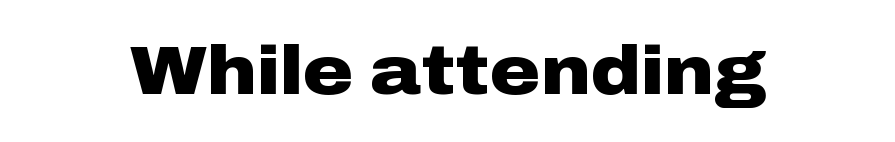
Q: Is the text bold? A: Yes.
Q: Is the text italic (slanted)? A: No, it is upright.
Q: Is the typeface a serif or a sans-serif typeface? A: Sans-serif.
Q: Is the text underlined? A: No.
Q: Is the spacing between letters normal or unusually wide? A: Normal.
Q: Width (condensed, normal, or wide)? A: Wide.
Q: Stroke contrast? A: Low.
Q: x-height? A: Medium.
Q: Monospaced? A: No.
